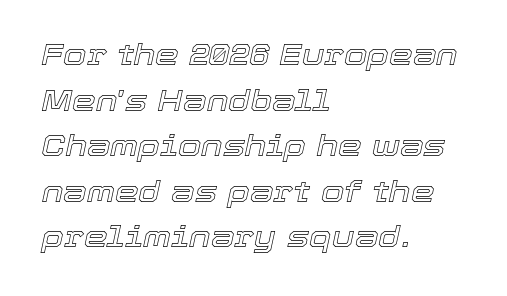
The image shows 30 px text type, italic (leaning right); set left-aligned, normal line spacing (1.52x), normal letter spacing, not underlined; a medium x-height.
